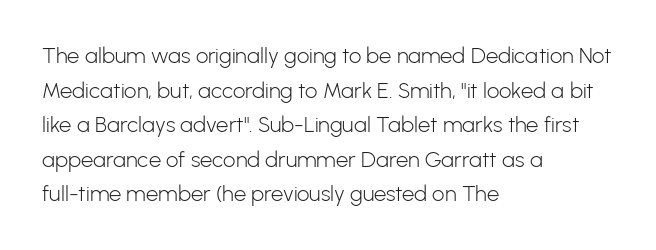
Q: Is the text bold? A: No.
Q: Is the text italic (slanted)? A: No, it is upright.
Q: Is the text underlined? A: No.
Q: How is the paragraph aligned? A: Left-aligned.
Q: Is the spacing between letters normal or unusually wide? A: Normal.
Q: Is the spacing between lines tight, normal or loose? A: Normal.
